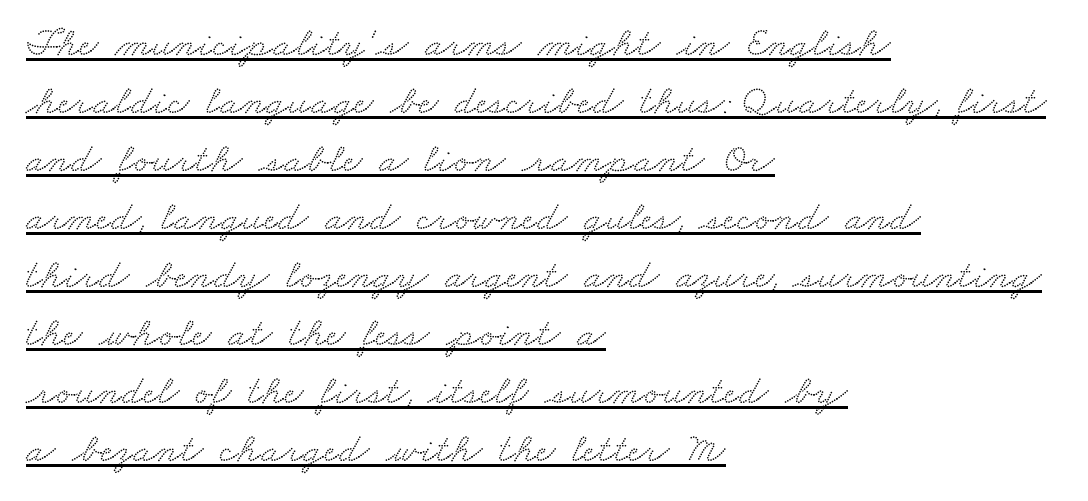
{"serif": "yes", "width": "wide", "stroke_contrast": "medium", "x_height": "small", "monospaced": "no", "underline": "yes", "align": "left", "line_spacing": "normal", "line_spacing_ratio": 1.38, "letter_spacing": "normal", "letter_spacing_em": 0.0, "glyph_px": 42}
